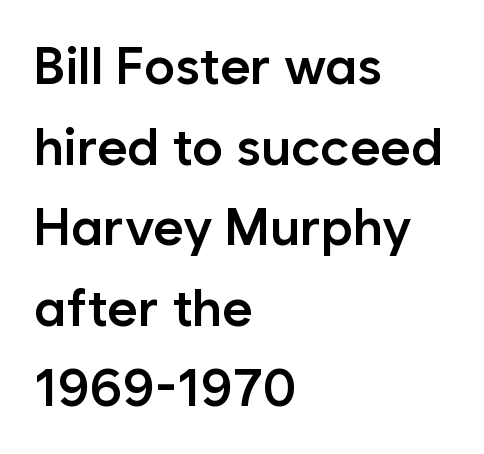
The image shows 52 px semibold sans-serif type, upright; set left-aligned, normal line spacing (1.55x), normal letter spacing, not underlined; low stroke contrast and a medium x-height.
